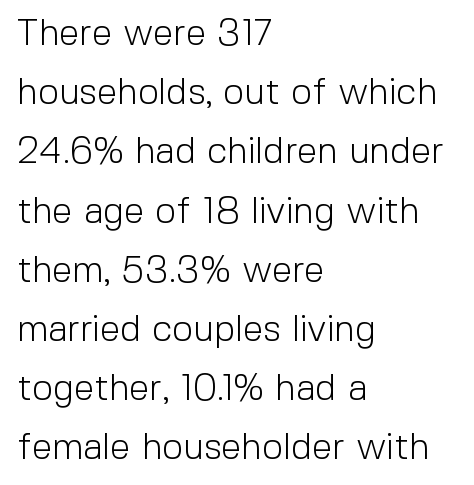
The image shows 37 px light sans-serif type, upright; set left-aligned, normal line spacing (1.6x), normal letter spacing, not underlined; a medium x-height.
